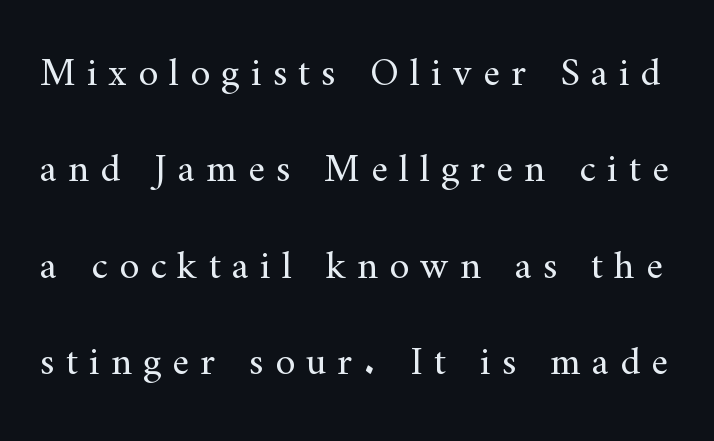
{"serif": "yes", "italic": "no", "bold": "no", "weight": "regular", "width": "normal", "stroke_contrast": "medium", "x_height": "small", "monospaced": "no", "underline": "no", "line_spacing": "loose", "line_spacing_ratio": 2.41, "letter_spacing": "wide", "letter_spacing_em": 0.28, "glyph_px": 40}
